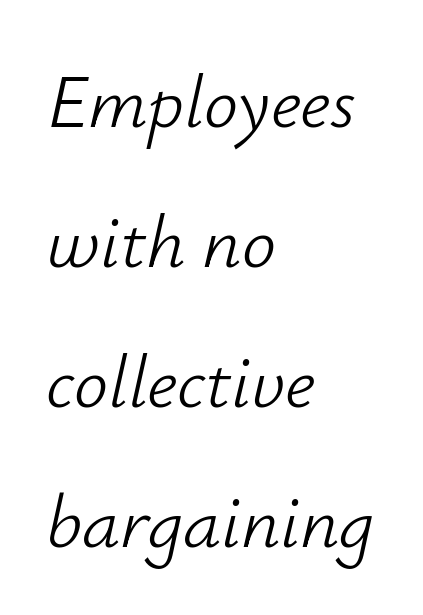
The image shows 76 px light type, italic (leaning right); set left-aligned, line spacing 1.84x, normal letter spacing, not underlined; low stroke contrast and a small x-height.
